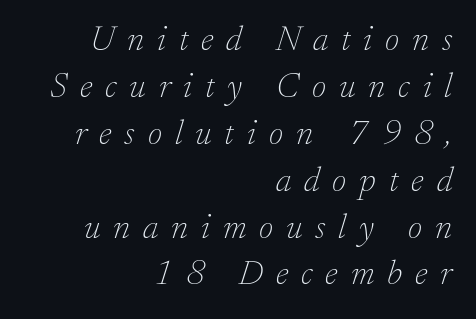
The text was rendered using a seriffed face with decorative stroke endings. Underline: absent. These lines are set flush right with a ragged left edge. The font sits on the lighter half of the weight spectrum, regular included. Observe the wide spacing: letters keep a clear distance from each other. Do the characters align in a grid? No, the font is proportional.
